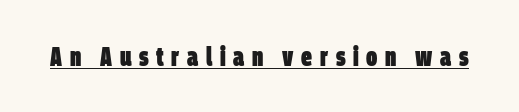
{"bold": "yes", "underline": "yes", "letter_spacing": "wide", "letter_spacing_em": 0.28, "glyph_px": 27}
